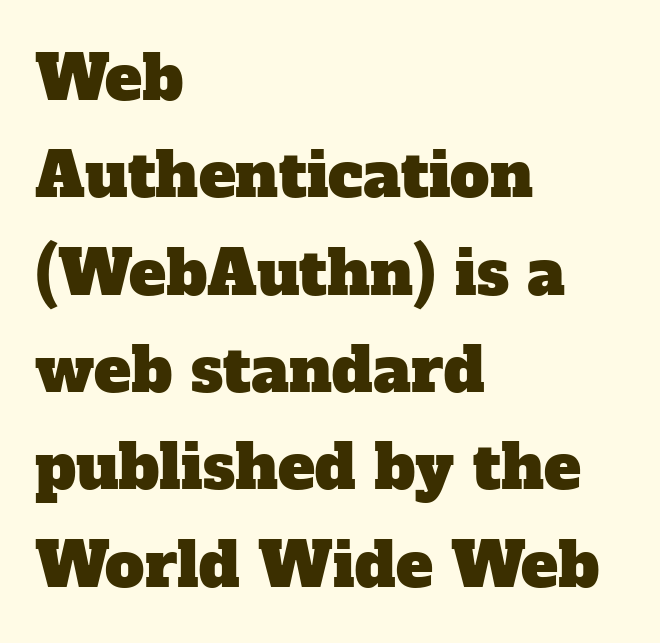
The image shows 62 px serif type; set left-aligned, normal line spacing (1.57x), normal letter spacing, not underlined; low stroke contrast and a medium x-height.
